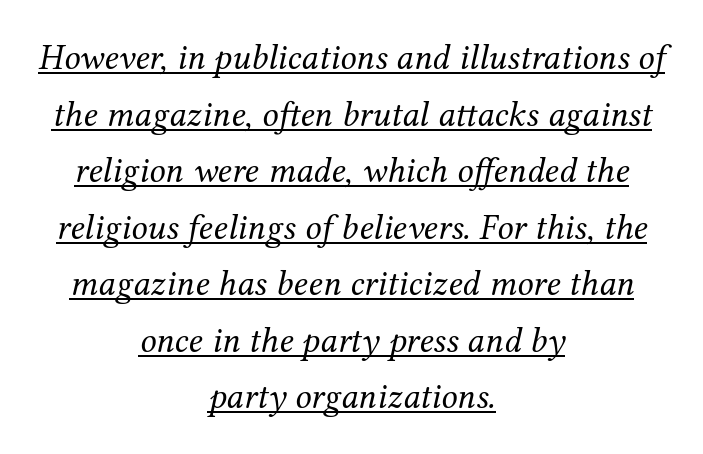
{"serif": "yes", "italic": "yes", "lean": "right", "slant_degrees": 12, "bold": "no", "weight": "regular", "width": "normal", "stroke_contrast": "medium", "x_height": "medium", "monospaced": "no", "underline": "yes", "align": "center", "line_spacing": "normal", "line_spacing_ratio": 1.57, "letter_spacing": "normal", "letter_spacing_em": 0.0, "glyph_px": 36}
